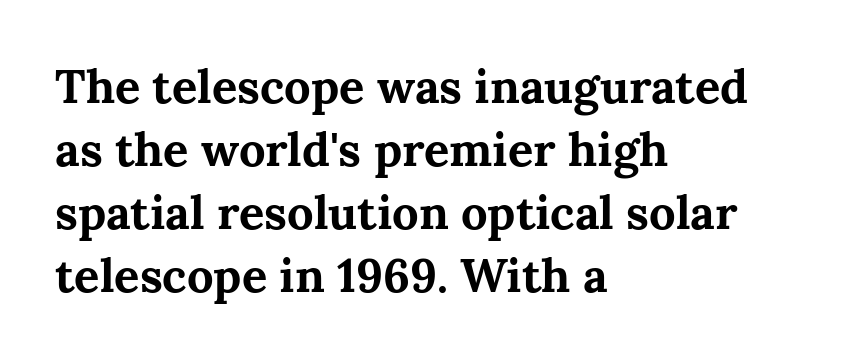
Q: Is the text bold? A: Yes.
Q: Is the text italic (slanted)? A: No, it is upright.
Q: Is the typeface a serif or a sans-serif typeface? A: Serif.
Q: Is the text underlined? A: No.
Q: How is the paragraph aligned? A: Left-aligned.
Q: Is the spacing between letters normal or unusually wide? A: Normal.
Q: Is the spacing between lines tight, normal or loose? A: Normal.
Q: Width (condensed, normal, or wide)? A: Normal.
Q: Stroke contrast? A: Medium.
Q: x-height? A: Medium.
Q: Monospaced? A: No.
